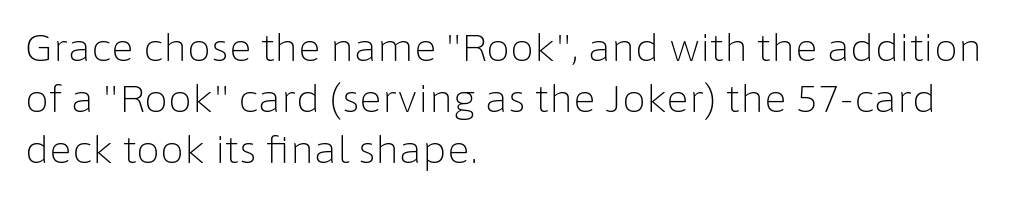
{"serif": "no", "italic": "no", "bold": "no", "weight": "light", "width": "normal", "stroke_contrast": "low", "x_height": "medium", "monospaced": "no", "underline": "no", "align": "left", "line_spacing": "normal", "line_spacing_ratio": 1.34, "letter_spacing": "normal", "letter_spacing_em": 0.0, "glyph_px": 38}
